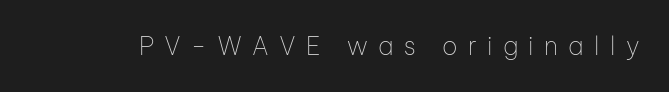
Q: Is the text bold? A: No.
Q: Is the text italic (slanted)? A: No, it is upright.
Q: Is the text underlined? A: No.
Q: Is the spacing between letters normal or unusually wide? A: Unusually wide.
